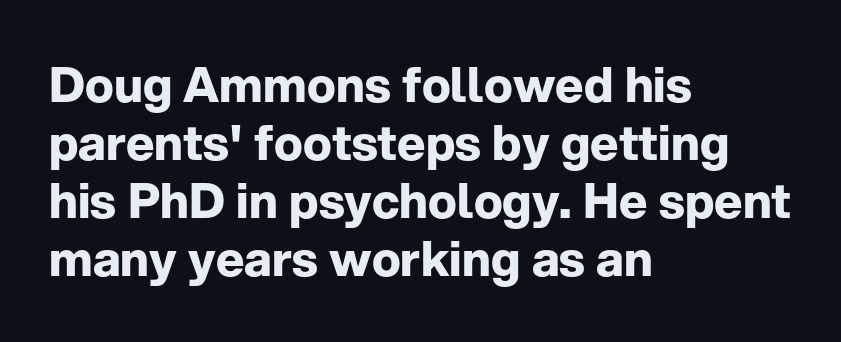
The image shows 48 px bold sans-serif type, upright; set left-aligned, line spacing 1.21x, normal letter spacing, not underlined; low stroke contrast and a medium x-height.
